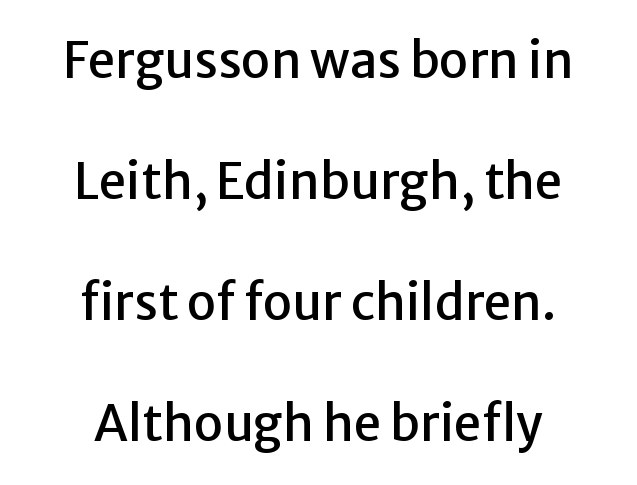
Q: Is the text italic (slanted)? A: No, it is upright.
Q: Is the typeface a serif or a sans-serif typeface? A: Sans-serif.
Q: Is the text underlined? A: No.
Q: How is the paragraph aligned? A: Centered.
Q: Is the spacing between letters normal or unusually wide? A: Normal.
Q: Is the spacing between lines tight, normal or loose? A: Loose.
Q: Width (condensed, normal, or wide)? A: Normal.
Q: Stroke contrast? A: Low.
Q: x-height? A: Medium.
Q: Monospaced? A: No.
